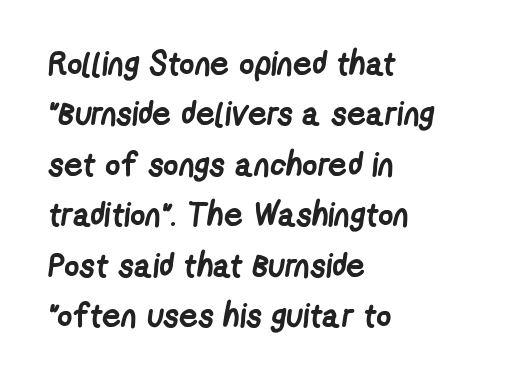
Q: Is the text bold? A: Yes.
Q: Is the typeface a serif or a sans-serif typeface? A: Sans-serif.
Q: Is the text underlined? A: No.
Q: How is the paragraph aligned? A: Left-aligned.
Q: Is the spacing between letters normal or unusually wide? A: Normal.
Q: Is the spacing between lines tight, normal or loose? A: Normal.
Q: Width (condensed, normal, or wide)? A: Condensed.
Q: Stroke contrast? A: Low.
Q: x-height? A: Medium.
Q: Monospaced? A: No.
